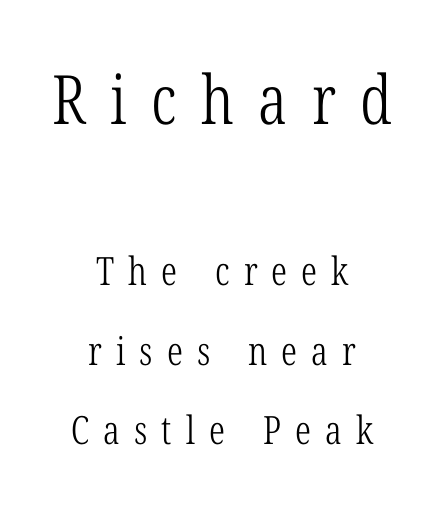
Q: Is the text bold? A: No.
Q: Is the typeface a serif or a sans-serif typeface? A: Serif.
Q: Is the text underlined? A: No.
Q: How is the paragraph aligned? A: Centered.
Q: Is the spacing between letters normal or unusually wide? A: Unusually wide.
Q: Is the spacing between lines tight, normal or loose? A: Loose.
Q: Which block of text is set in a larger size, the first (top) or the second (bottom)? A: The first (top) one.
Q: Width (condensed, normal, or wide)? A: Condensed.
Q: Stroke contrast? A: Low.
Q: x-height? A: Medium.
Q: Monospaced? A: No.
